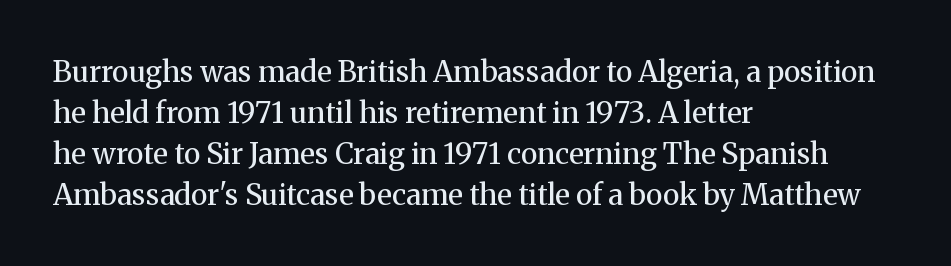
Q: Is the text bold? A: No.
Q: Is the text italic (slanted)? A: No, it is upright.
Q: Is the typeface a serif or a sans-serif typeface? A: Serif.
Q: Is the text underlined? A: No.
Q: How is the paragraph aligned? A: Left-aligned.
Q: Is the spacing between letters normal or unusually wide? A: Normal.
Q: Is the spacing between lines tight, normal or loose? A: Normal.
Q: Width (condensed, normal, or wide)? A: Normal.
Q: Stroke contrast? A: Medium.
Q: x-height? A: Medium.
Q: Monospaced? A: No.
